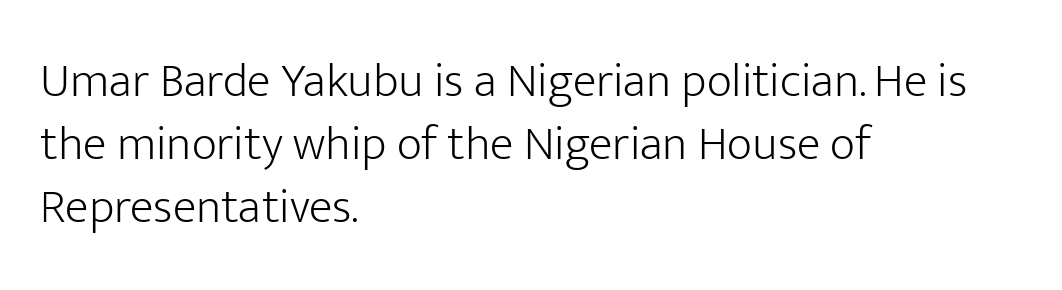
Q: Is the text bold? A: No.
Q: Is the text italic (slanted)? A: No, it is upright.
Q: Is the typeface a serif or a sans-serif typeface? A: Sans-serif.
Q: Is the text underlined? A: No.
Q: How is the paragraph aligned? A: Left-aligned.
Q: Is the spacing between letters normal or unusually wide? A: Normal.
Q: Is the spacing between lines tight, normal or loose? A: Normal.
Q: Width (condensed, normal, or wide)? A: Normal.
Q: Stroke contrast? A: Low.
Q: x-height? A: Medium.
Q: Monospaced? A: No.
